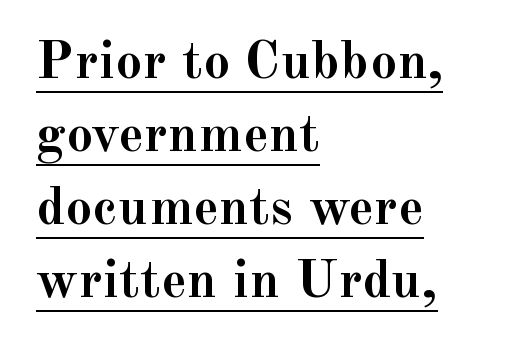
Q: Is the text bold? A: Yes.
Q: Is the text italic (slanted)? A: No, it is upright.
Q: Is the typeface a serif or a sans-serif typeface? A: Serif.
Q: Is the text underlined? A: Yes.
Q: How is the paragraph aligned? A: Left-aligned.
Q: Is the spacing between letters normal or unusually wide? A: Normal.
Q: Is the spacing between lines tight, normal or loose? A: Normal.
Q: Width (condensed, normal, or wide)? A: Normal.
Q: x-height? A: Small.
Q: Monospaced? A: No.
